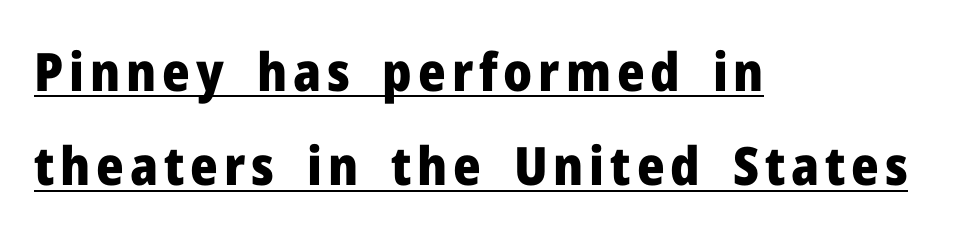
A typesetter would label this face a sans. Quick note: not italic, upright. The passage shown is typed in a proportional face where columns would drift. Thick stems and heavy bowls — unmistakably bold.
